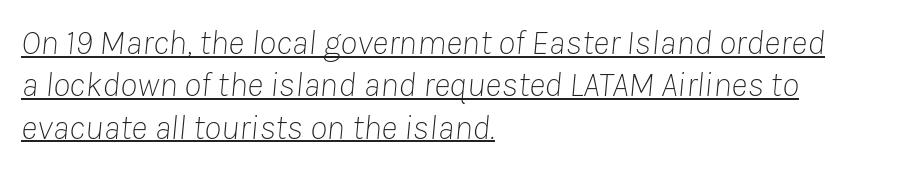
The image shows 35 px thin type, italic (leaning right); set left-aligned, line spacing 1.21x, normal letter spacing, underlined; low stroke contrast and a medium x-height.
